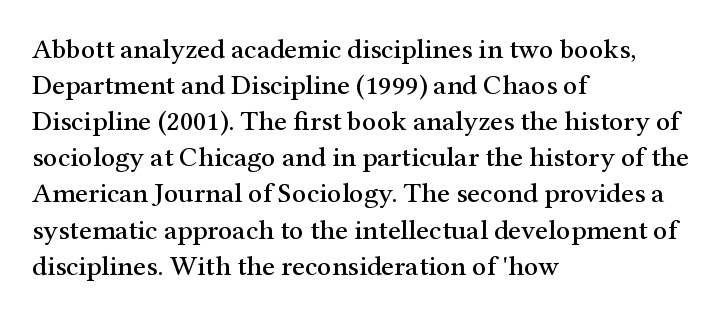
Q: Is the text italic (slanted)? A: No, it is upright.
Q: Is the typeface a serif or a sans-serif typeface? A: Serif.
Q: Is the text underlined? A: No.
Q: How is the paragraph aligned? A: Left-aligned.
Q: Is the spacing between letters normal or unusually wide? A: Normal.
Q: Is the spacing between lines tight, normal or loose? A: Normal.
Q: Width (condensed, normal, or wide)? A: Normal.
Q: Stroke contrast? A: Medium.
Q: x-height? A: Medium.
Q: Monospaced? A: No.
